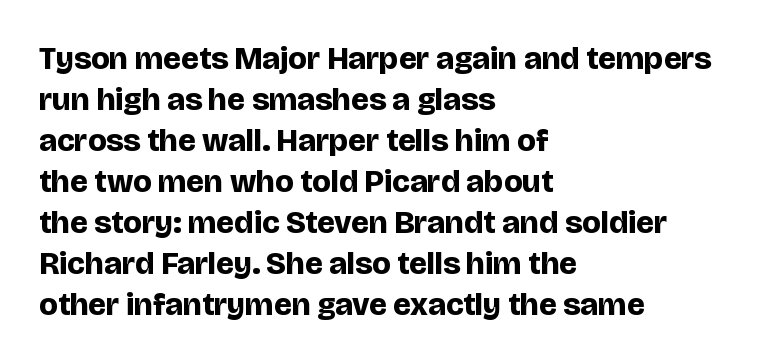
Q: Is the text bold? A: Yes.
Q: Is the text italic (slanted)? A: No, it is upright.
Q: Is the typeface a serif or a sans-serif typeface? A: Sans-serif.
Q: Is the text underlined? A: No.
Q: How is the paragraph aligned? A: Left-aligned.
Q: Is the spacing between letters normal or unusually wide? A: Normal.
Q: Is the spacing between lines tight, normal or loose? A: Normal.
Q: Width (condensed, normal, or wide)? A: Normal.
Q: Stroke contrast? A: Low.
Q: x-height? A: Large.
Q: Monospaced? A: No.
